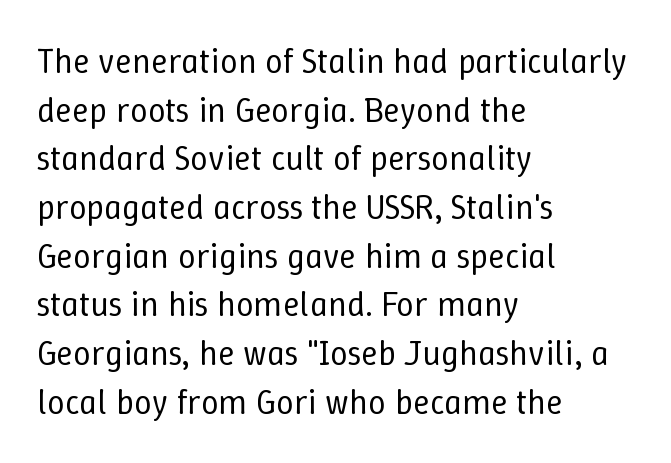
Unmarked baselines from the first word to the last. The passage shown is typed in a proportional face where columns would drift. A light-to-regular cut is what we see here. These lines are set flush left with a ragged right edge. The face used here is rendered with its standard letterfit.
